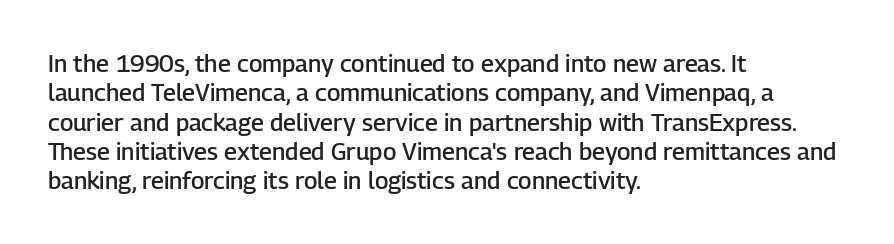
{"italic": "no", "bold": "semi", "underline": "no", "align": "left", "line_spacing_ratio": 1.22, "letter_spacing": "normal", "letter_spacing_em": 0.0, "glyph_px": 24}
